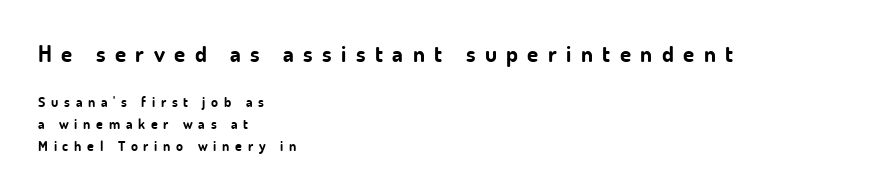
{"italic": "no", "bold": "yes", "underline": "no", "align": "left", "line_spacing": "normal", "line_spacing_ratio": 1.56, "letter_spacing": "wide", "letter_spacing_em": 0.41, "larger_block": "first", "size_ratio": 1.64, "glyph_px": 23}
